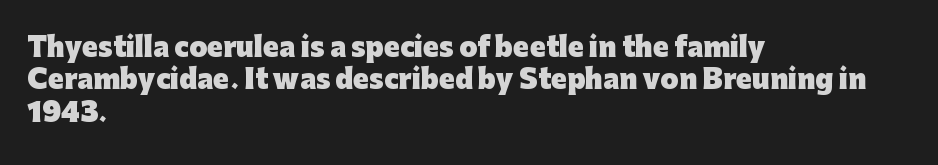
The image shows 26 px bold type, upright; set left-aligned, normal line spacing (1.25x), normal letter spacing, not underlined.
